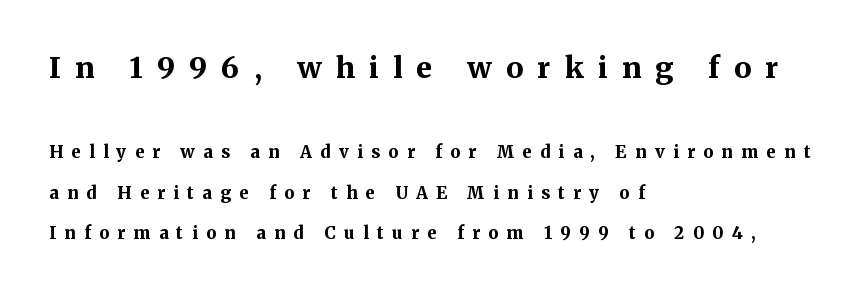
{"serif": "yes", "italic": "no", "bold": "yes", "weight": "bold", "width": "normal", "stroke_contrast": "medium", "x_height": "medium", "monospaced": "no", "underline": "no", "align": "left", "line_spacing": "loose", "line_spacing_ratio": 2.38, "letter_spacing": "wide", "letter_spacing_em": 0.49, "larger_block": "first", "size_ratio": 1.71, "glyph_px": 29}
